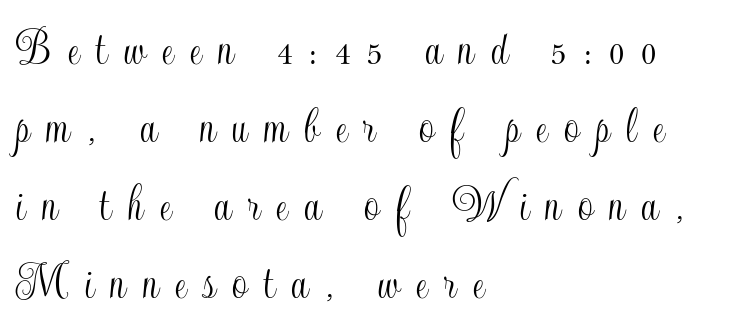
Nobody drew a line under any word here. Note the varied advance widths — an 'i' is clearly narrower than an 'm'. A normal amount of white space separates one row of letters from the next. Compared with a centered layout, this one pins lines to the left instead. A typesetter would call this heavily tracked-out type.
